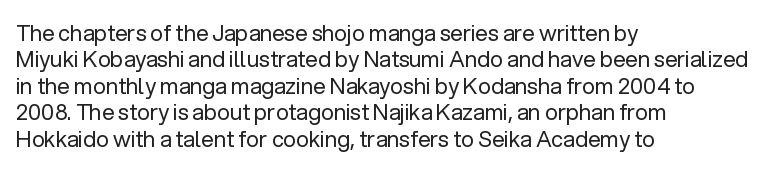
{"italic": "no", "bold": "no", "underline": "no", "align": "left", "line_spacing_ratio": 1.2, "letter_spacing": "normal", "letter_spacing_em": 0.0, "glyph_px": 22}
